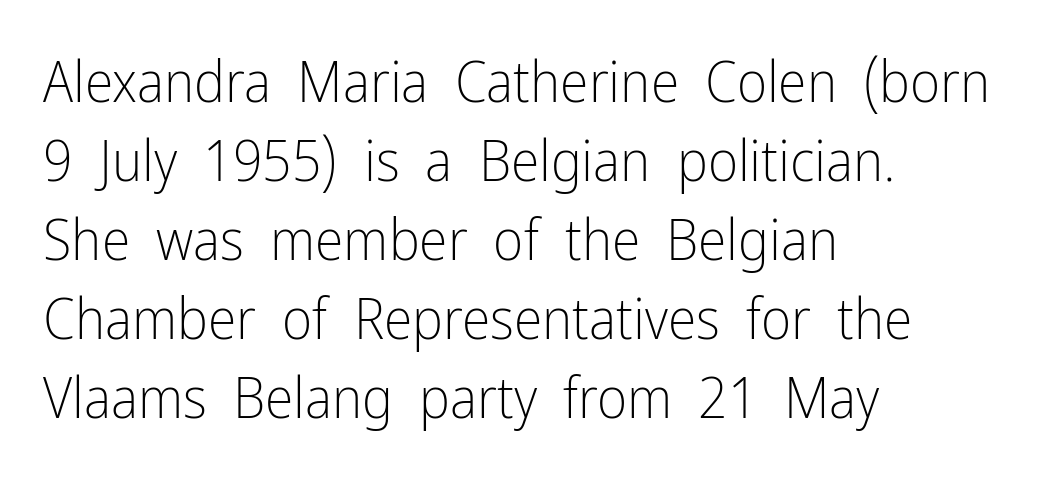
Bold? No — there's no thickening of the strokes. Observe the absence of serifs on each vertical stroke in this sample. Decoration check: the copy has no underline. The type is set solid horizontally, with unmodified tracking.
